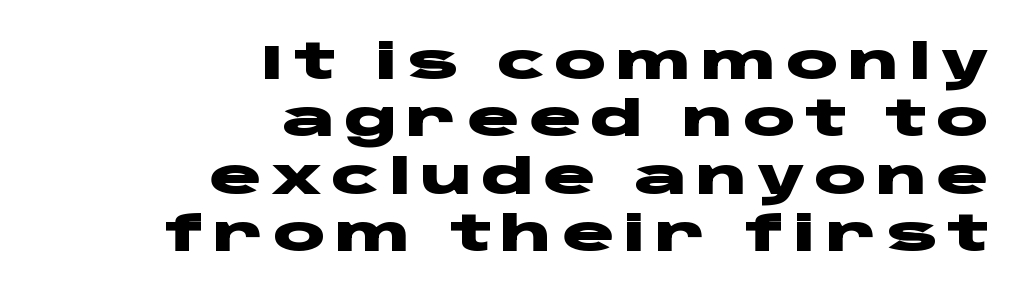
{"serif": "no", "italic": "no", "bold": "yes", "weight": "heavy", "width": "wide", "stroke_contrast": "low", "x_height": "large", "monospaced": "no", "underline": "no", "align": "right", "line_spacing_ratio": 1.17, "glyph_px": 49}
